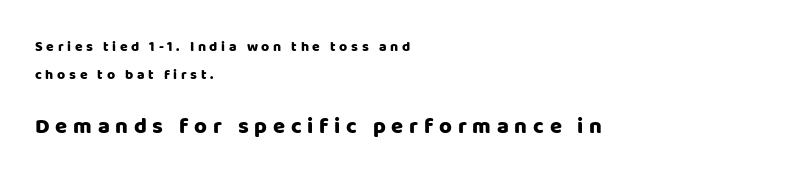
Each word looks stretched out because of the extra space between its letters. You can tell it's not italic because the verticals are truly vertical. Leading: increased. These two chunks differ in scale, with the bottom chunk taking the larger measure.
